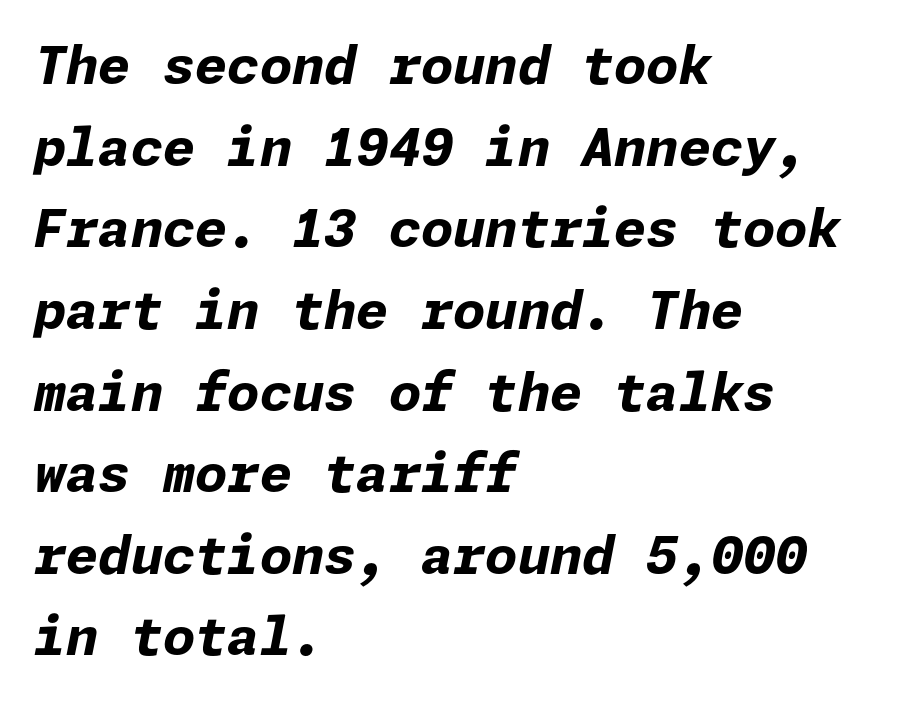
{"italic": "yes", "lean": "right", "slant_degrees": 11, "bold": "yes", "weight": "bold", "width": "normal", "stroke_contrast": "low", "x_height": "medium", "underline": "no", "align": "left", "line_spacing": "normal", "line_spacing_ratio": 1.57, "letter_spacing": "normal", "letter_spacing_em": 0.0, "glyph_px": 52}
